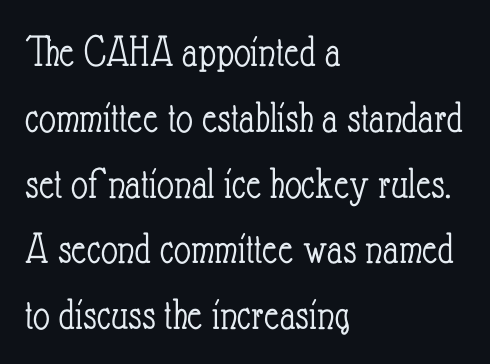
Q: Is the text bold? A: No.
Q: Is the text italic (slanted)? A: No, it is upright.
Q: Is the text underlined? A: No.
Q: How is the paragraph aligned? A: Left-aligned.
Q: Is the spacing between letters normal or unusually wide? A: Normal.
Q: Is the spacing between lines tight, normal or loose? A: Normal.
Q: Width (condensed, normal, or wide)? A: Condensed.
Q: Stroke contrast? A: Low.
Q: x-height? A: Small.
Q: Monospaced? A: No.
